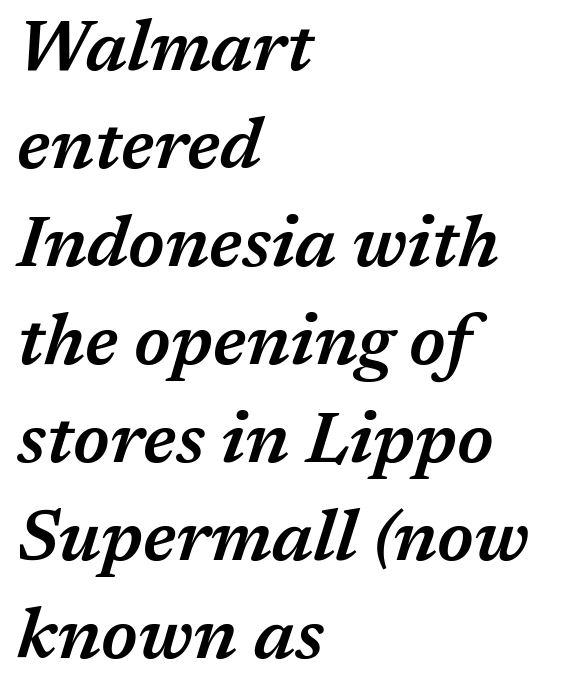
{"italic": "yes", "lean": "right", "slant_degrees": 17, "bold": "semi", "weight": "semibold", "width": "normal", "stroke_contrast": "medium", "x_height": "medium", "monospaced": "no", "underline": "no", "align": "left", "line_spacing": "normal", "line_spacing_ratio": 1.38, "letter_spacing": "normal", "letter_spacing_em": 0.0, "glyph_px": 71}
